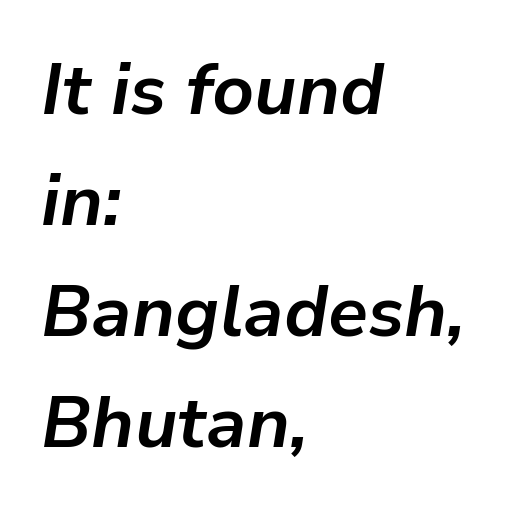
{"italic": "yes", "lean": "right", "slant_degrees": 9, "bold": "yes", "weight": "bold", "width": "normal", "stroke_contrast": "low", "x_height": "medium", "monospaced": "no", "underline": "no", "align": "left", "line_spacing": "normal", "line_spacing_ratio": 1.54, "letter_spacing": "normal", "letter_spacing_em": 0.0, "glyph_px": 72}
